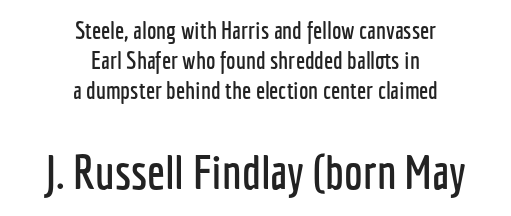
The image shows 47 px condensed sans-serif type, upright; set centered, normal line spacing (1.26x), normal letter spacing, not underlined; the second (bottom) block is 1.96x larger; low stroke contrast and a medium x-height.
